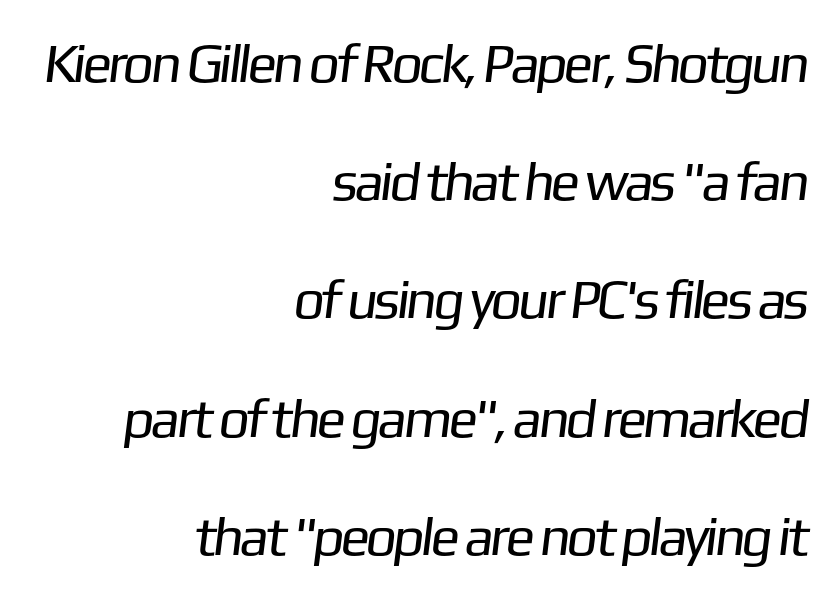
The image shows 55 px regular-weight sans-serif type; set right-aligned, loose line spacing (2.15x), normal letter spacing, not underlined; low stroke contrast and a medium x-height.
